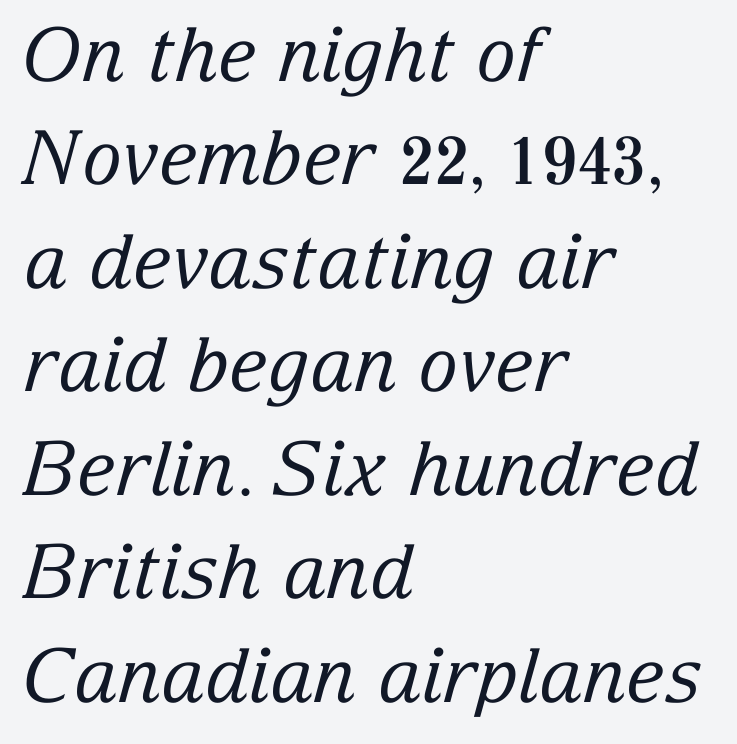
{"serif": "yes", "italic": "yes", "lean": "right", "slant_degrees": 15, "bold": "no", "weight": "regular", "width": "normal", "stroke_contrast": "low", "x_height": "medium", "monospaced": "no", "underline": "no", "align": "left", "line_spacing": "normal", "line_spacing_ratio": 1.38, "letter_spacing": "normal", "letter_spacing_em": 0.0, "glyph_px": 75}
